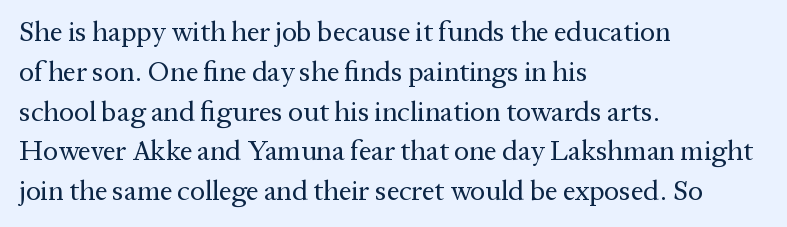
Q: Is the text bold? A: No.
Q: Is the text italic (slanted)? A: No, it is upright.
Q: Is the typeface a serif or a sans-serif typeface? A: Serif.
Q: Is the text underlined? A: No.
Q: How is the paragraph aligned? A: Left-aligned.
Q: Is the spacing between letters normal or unusually wide? A: Normal.
Q: Is the spacing between lines tight, normal or loose? A: Normal.
Q: Width (condensed, normal, or wide)? A: Normal.
Q: Stroke contrast? A: Medium.
Q: x-height? A: Medium.
Q: Monospaced? A: No.
